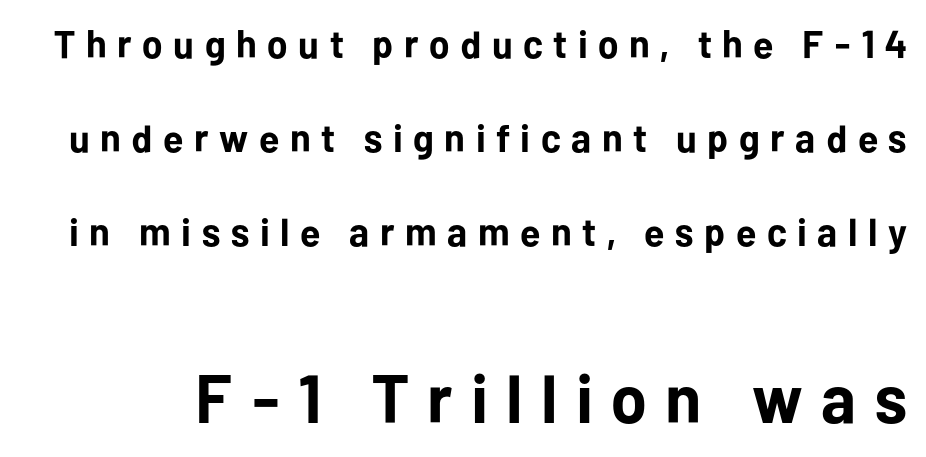
A typesetter would call this heavily tracked-out type. In terms of leading, this rendering errs on the spacious side. Visually, the bottom section dominates because its glyphs are scaled up. Are there feet on the stems? There aren't — it's a sans. Character widths vary here, with narrow letters taking less room than wide ones. Upright lettering throughout.
